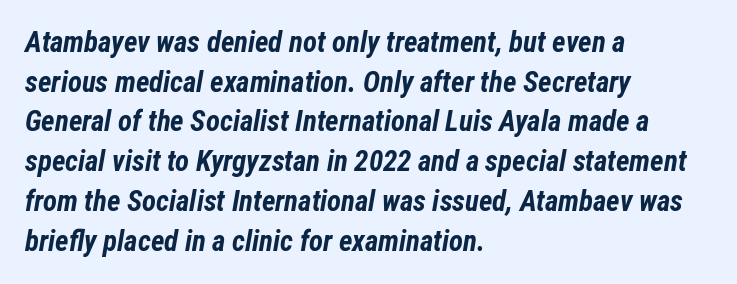
Q: Is the text bold? A: Yes.
Q: Is the text italic (slanted)? A: Yes, it leans right by about 12 degrees.
Q: Is the text underlined? A: No.
Q: How is the paragraph aligned? A: Left-aligned.
Q: Is the spacing between letters normal or unusually wide? A: Normal.
Q: Is the spacing between lines tight, normal or loose? A: Normal.
Q: Width (condensed, normal, or wide)? A: Condensed.
Q: Stroke contrast? A: Low.
Q: x-height? A: Medium.
Q: Monospaced? A: No.
